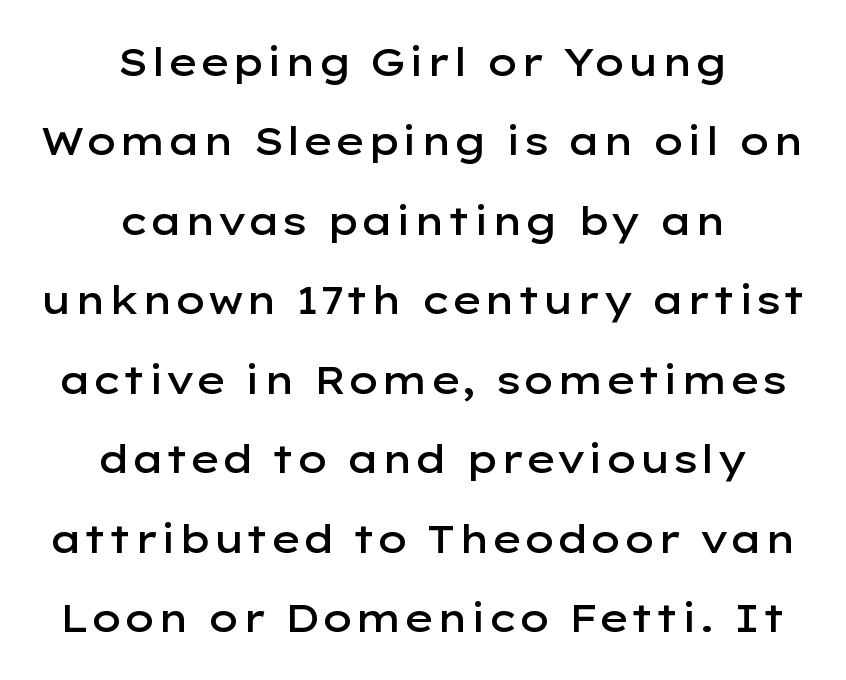
The image shows 38 px semibold, wide sans-serif type, upright; set centered, loose line spacing (2.09x), normal letter spacing, not underlined; low stroke contrast and a medium x-height.
